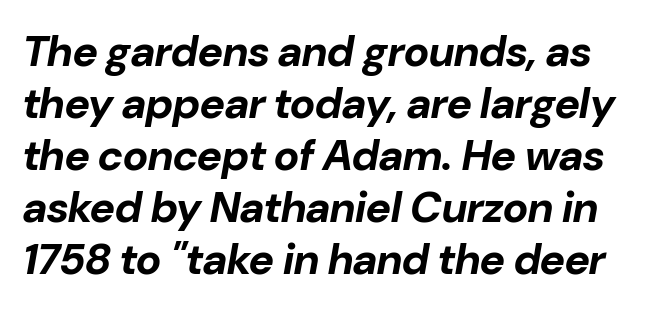
{"italic": "yes", "lean": "right", "slant_degrees": 10, "bold": "yes", "weight": "bold", "width": "normal", "stroke_contrast": "low", "x_height": "medium", "monospaced": "no", "underline": "no", "line_spacing_ratio": 1.21, "letter_spacing": "normal", "letter_spacing_em": 0.0, "glyph_px": 43}
